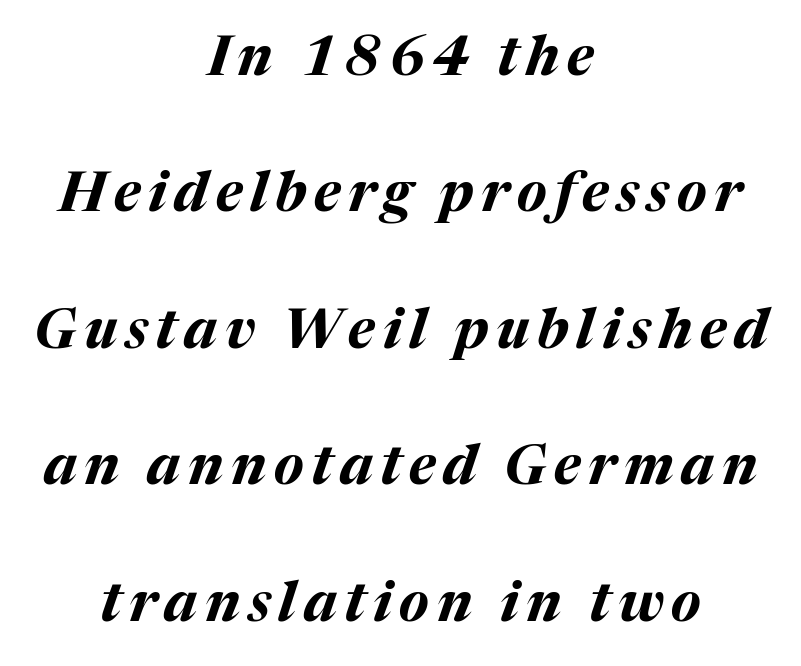
The image shows 55 px bold type, italic (leaning right); set centered, loose line spacing (2.48x), not underlined; medium stroke contrast and a medium x-height.
